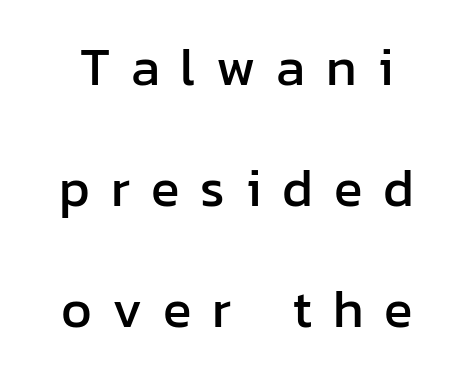
{"serif": "no", "italic": "no", "width": "normal", "stroke_contrast": "low", "x_height": "medium", "monospaced": "no", "underline": "no", "align": "center", "line_spacing": "loose", "line_spacing_ratio": 2.28, "letter_spacing": "wide", "letter_spacing_em": 0.39, "glyph_px": 53}
